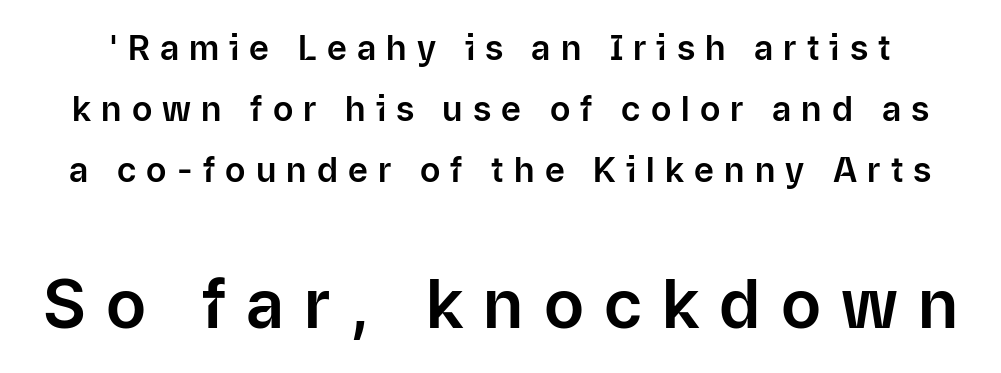
The passage shown has open, widely tracked lettering throughout. Unlike italic type, these characters show no tilt at all. The text was rendered using a sans face with plain stroke endings. This sample has the flowing, uneven cadence of proportional lettering. A clean baseline with only descenders dipping below it. Whoever set this made the second block the dominant, larger element.
